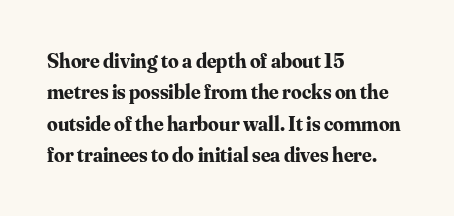
Q: Is the text bold? A: Yes.
Q: Is the text italic (slanted)? A: No, it is upright.
Q: Is the text underlined? A: No.
Q: How is the paragraph aligned? A: Left-aligned.
Q: Is the spacing between letters normal or unusually wide? A: Normal.
Q: Is the spacing between lines tight, normal or loose? A: Normal.
